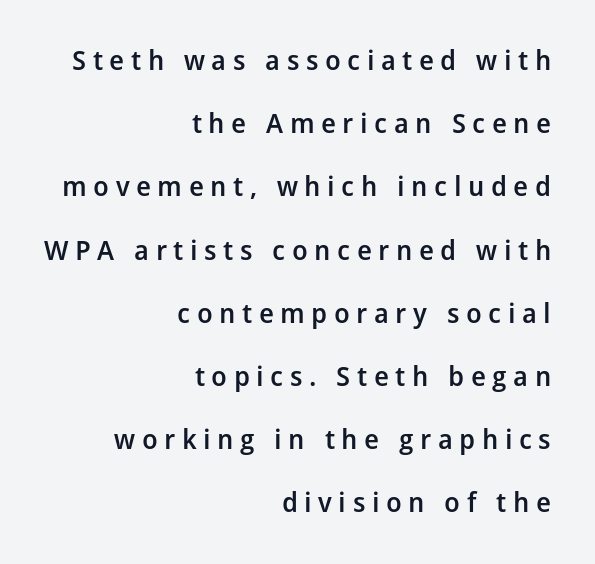
The image shows 27 px text type, upright; set right-aligned, loose line spacing (2.34x), unusually wide letter spacing (+0.24 em), not underlined.
